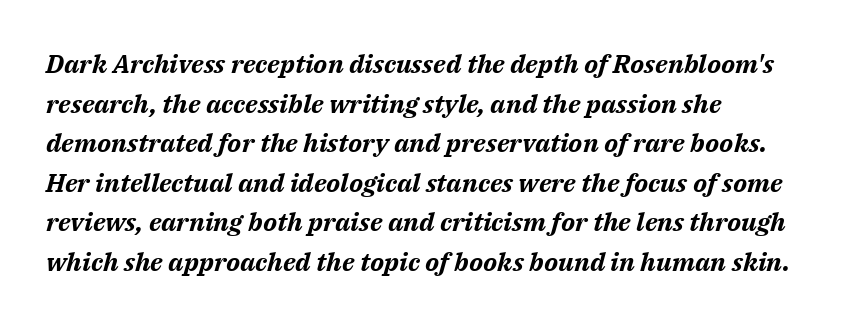
{"italic": "yes", "lean": "right", "slant_degrees": 14, "bold": "yes", "underline": "no", "line_spacing": "normal", "line_spacing_ratio": 1.52, "letter_spacing": "normal", "letter_spacing_em": 0.0, "glyph_px": 26}
